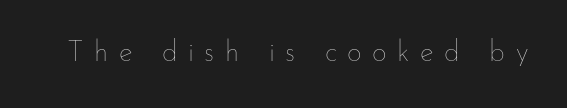
The image shows 29 px thin type, upright; set unusually wide letter spacing (+0.36 em), not underlined; low stroke contrast and a small x-height.
